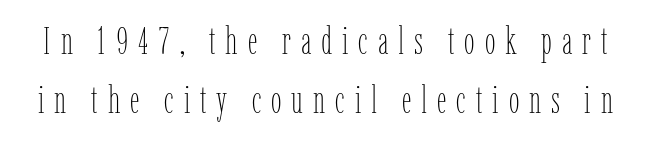
Just letters on the line, the space beneath them empty. Inter-character spacing is expanded well beyond the font's built-in metrics. These lines are rendered in a variable-pitch font. Weight: regular or lighter.
